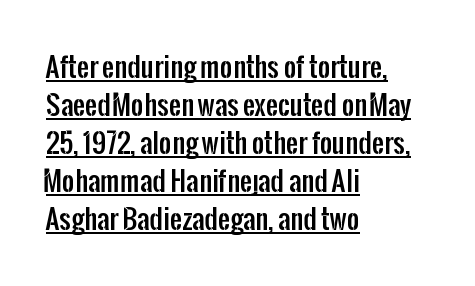
Q: Is the text italic (slanted)? A: No, it is upright.
Q: Is the text underlined? A: Yes.
Q: How is the paragraph aligned? A: Left-aligned.
Q: Is the spacing between letters normal or unusually wide? A: Normal.
Q: Is the spacing between lines tight, normal or loose? A: Normal.
